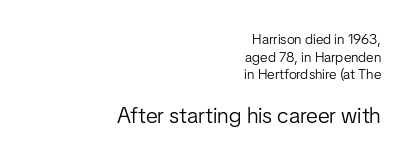
Q: Is the text bold? A: No.
Q: Is the text italic (slanted)? A: No, it is upright.
Q: Is the text underlined? A: No.
Q: How is the paragraph aligned? A: Right-aligned.
Q: Is the spacing between letters normal or unusually wide? A: Normal.
Q: Is the spacing between lines tight, normal or loose? A: Normal.
Q: Which block of text is set in a larger size, the first (top) or the second (bottom)? A: The second (bottom) one.
